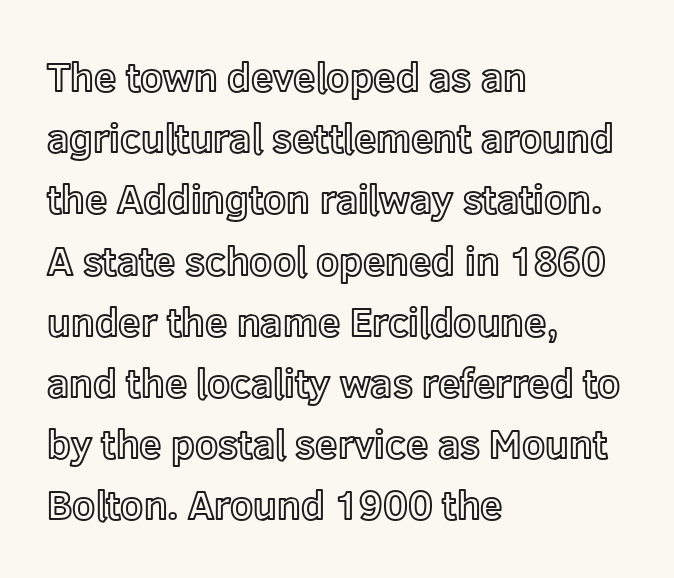
Q: Is the text italic (slanted)? A: No, it is upright.
Q: Is the text underlined? A: No.
Q: How is the paragraph aligned? A: Left-aligned.
Q: Is the spacing between letters normal or unusually wide? A: Normal.
Q: Is the spacing between lines tight, normal or loose? A: Normal.
Q: Width (condensed, normal, or wide)? A: Normal.
Q: x-height? A: Medium.
Q: Monospaced? A: No.
